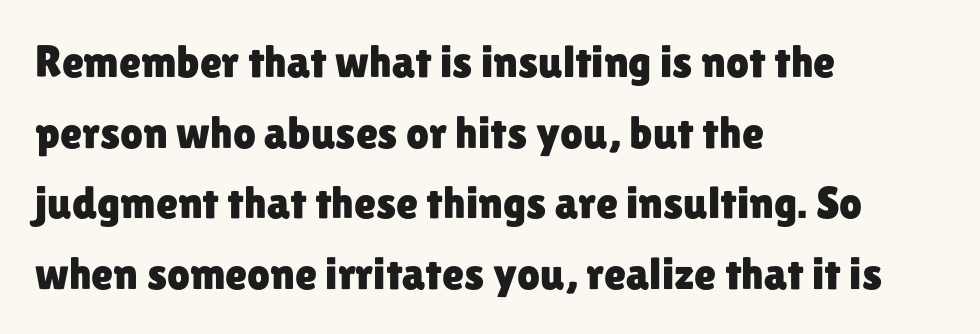
Q: Is the text italic (slanted)? A: No, it is upright.
Q: Is the typeface a serif or a sans-serif typeface? A: Sans-serif.
Q: Is the text underlined? A: No.
Q: How is the paragraph aligned? A: Left-aligned.
Q: Is the spacing between letters normal or unusually wide? A: Normal.
Q: Is the spacing between lines tight, normal or loose? A: Normal.
Q: Width (condensed, normal, or wide)? A: Normal.
Q: Stroke contrast? A: Low.
Q: x-height? A: Medium.
Q: Monospaced? A: No.
